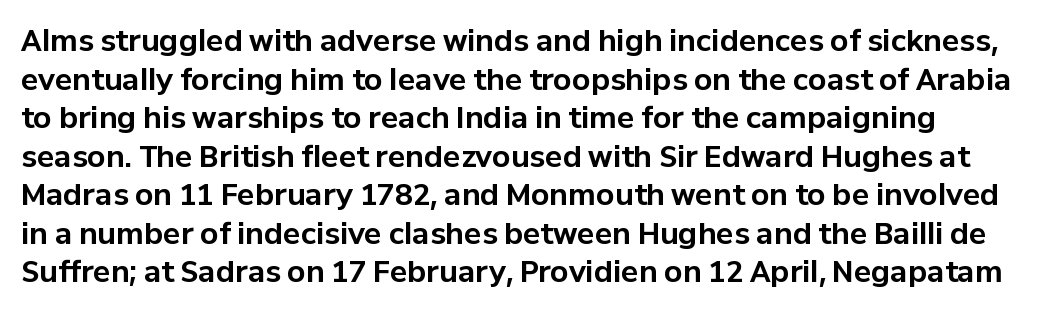
The image shows 29 px bold sans-serif type, upright; set normal line spacing (1.33x), normal letter spacing, not underlined; low stroke contrast and a medium x-height.
